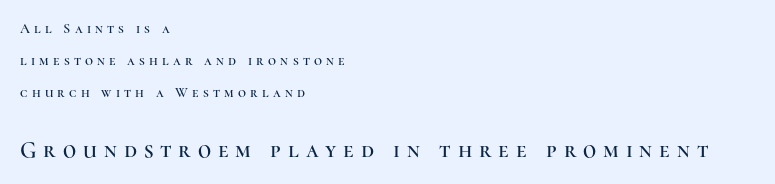
The image shows 23 px text type, upright; set left-aligned, loose line spacing (2.29x), unusually wide letter spacing (+0.3 em), not underlined; the second (bottom) block is 1.64x larger.
